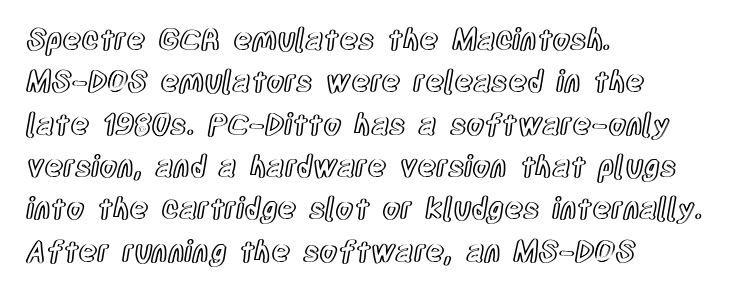
Q: Is the text italic (slanted)? A: Yes.
Q: Is the text underlined? A: No.
Q: How is the paragraph aligned? A: Left-aligned.
Q: Is the spacing between letters normal or unusually wide? A: Normal.
Q: Is the spacing between lines tight, normal or loose? A: Normal.
Q: Width (condensed, normal, or wide)? A: Condensed.
Q: x-height? A: Large.
Q: Monospaced? A: No.
